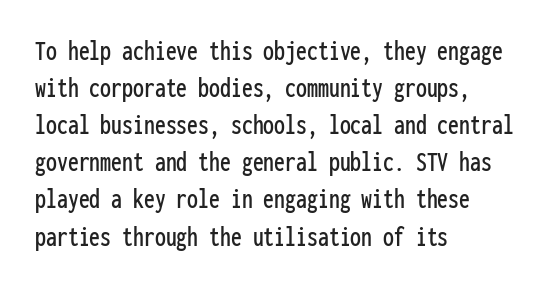
{"serif": "no", "italic": "no", "width": "condensed", "stroke_contrast": "low", "x_height": "medium", "monospaced": "yes", "underline": "no", "align": "left", "line_spacing": "normal", "line_spacing_ratio": 1.28, "letter_spacing": "normal", "letter_spacing_em": 0.0, "glyph_px": 29}
